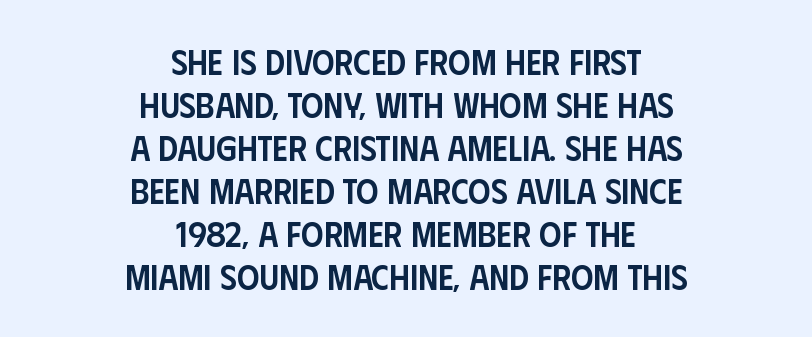
Students, note that the glyphs here touch the page at normal intervals. Quick note: underline off. The lettering stays uniformly vertical, giving the passage a roman look. A bit beefed up — I'd call it semibold rather than bold. Caption: multi-line text, centered on the measure.
